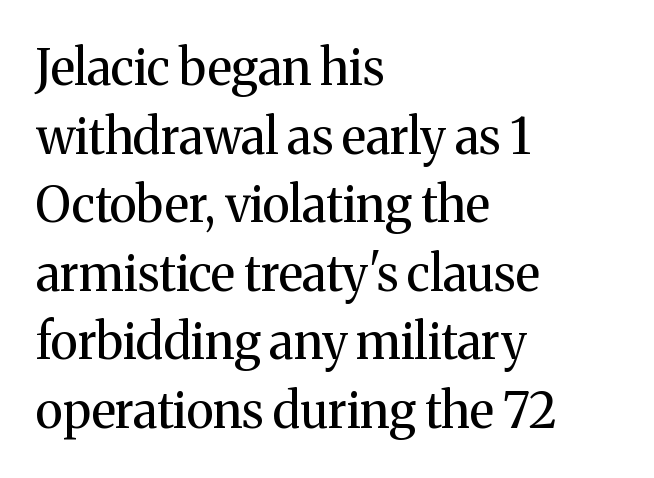
{"serif": "yes", "italic": "no", "bold": "no", "weight": "regular", "width": "normal", "stroke_contrast": "medium", "x_height": "medium", "monospaced": "no", "underline": "no", "align": "left", "line_spacing": "normal", "line_spacing_ratio": 1.4, "letter_spacing": "normal", "letter_spacing_em": 0.0, "glyph_px": 49}
